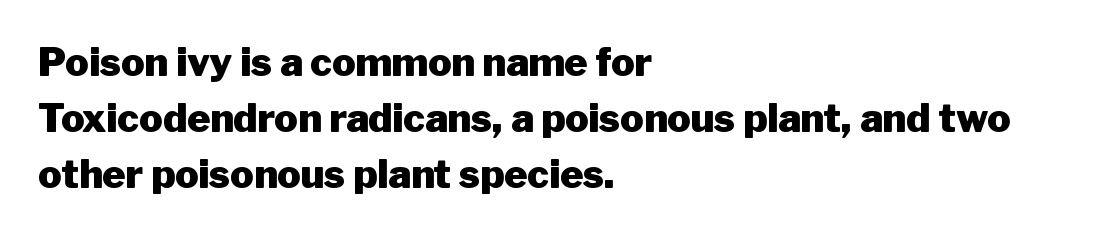
Interline gaps are of average width in this sample. Typeset ragged right — the left edge is the straight one. Typographic density is high because the face is bold. The face used here is rendered with its standard letterfit.
